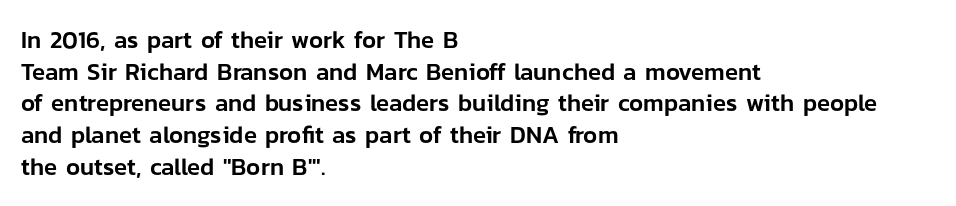
The image shows 24 px text type, upright; set left-aligned, normal line spacing (1.32x), normal letter spacing, not underlined.
